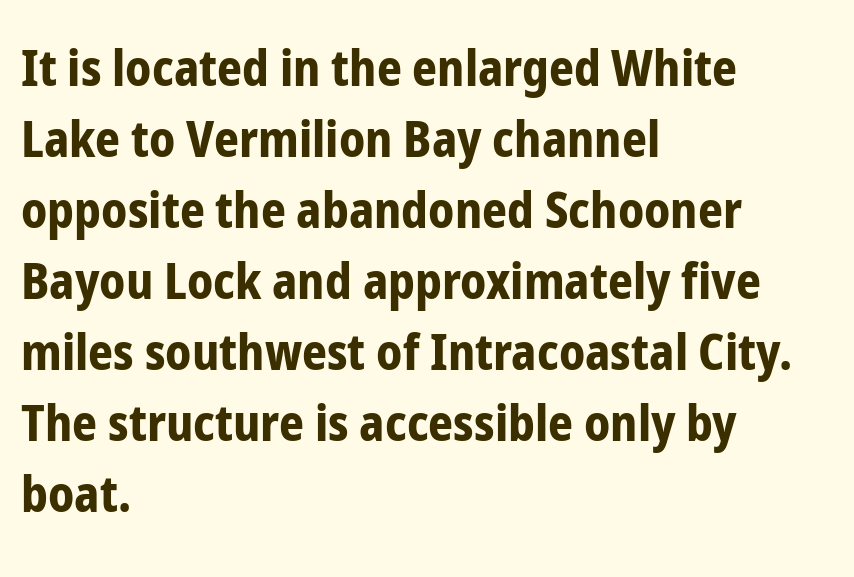
{"serif": "no", "italic": "no", "bold": "yes", "weight": "bold", "width": "condensed", "stroke_contrast": "low", "x_height": "medium", "monospaced": "no", "underline": "no", "align": "left", "line_spacing": "normal", "line_spacing_ratio": 1.45, "letter_spacing": "normal", "letter_spacing_em": 0.0, "glyph_px": 49}
